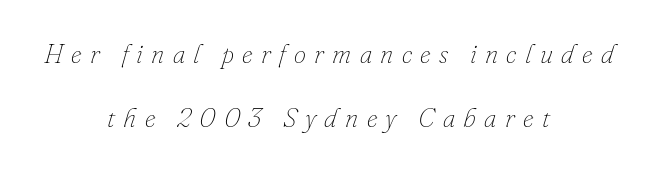
The face used here has a pronounced slope to its letters. Weight: in the light-to-regular range. The rendering uses a large line-height, opening up the rows. Check under the words: just untouched page. These lines have a slow, spaced-out rhythm from letter to letter.
